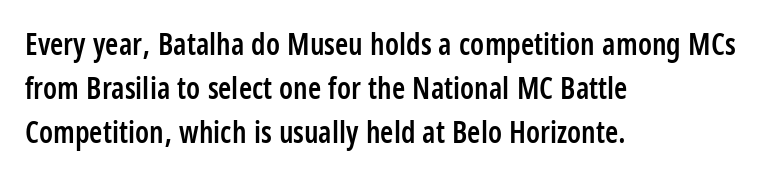
{"serif": "no", "italic": "no", "bold": "semi", "weight": "semibold", "width": "condensed", "stroke_contrast": "low", "x_height": "large", "monospaced": "no", "underline": "no", "align": "left", "line_spacing": "normal", "line_spacing_ratio": 1.47, "letter_spacing": "normal", "letter_spacing_em": 0.0, "glyph_px": 30}
